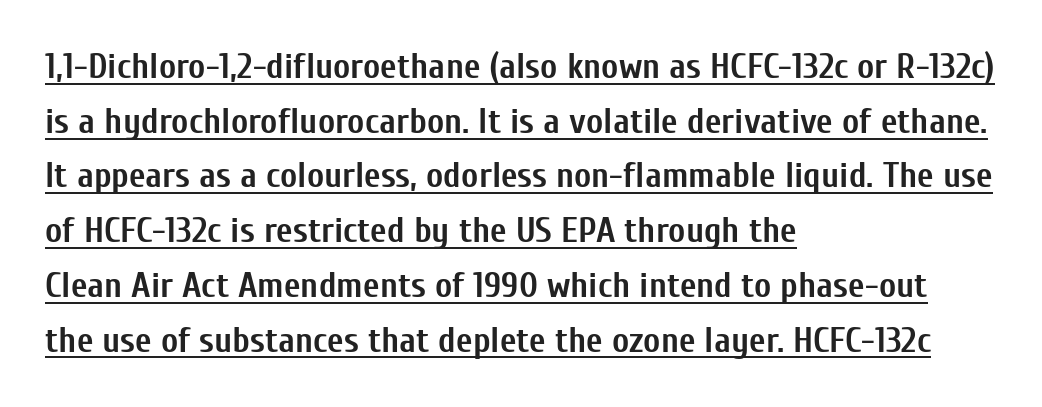
The image shows 36 px semibold, condensed sans-serif type, upright; set left-aligned, normal line spacing (1.52x), normal letter spacing, underlined; low stroke contrast and a medium x-height.
